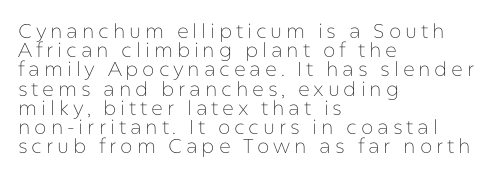
Q: Is the text bold? A: No.
Q: Is the text italic (slanted)? A: No, it is upright.
Q: Is the text underlined? A: No.
Q: How is the paragraph aligned? A: Left-aligned.
Q: Is the spacing between lines tight, normal or loose? A: Tight.
